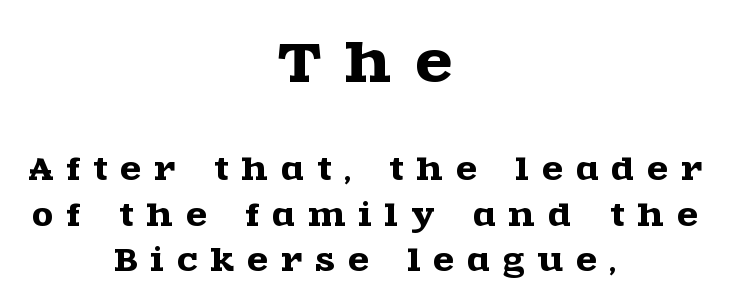
The compositor balanced each line on the midline. Glyph-to-glyph distance is far greater than everyday printed text. Posture: upright roman. The passage shown is typed in a proportional face where columns would drift. In this sample the first text group is rendered at the bigger scale. To sum up the face: it has serifs.
